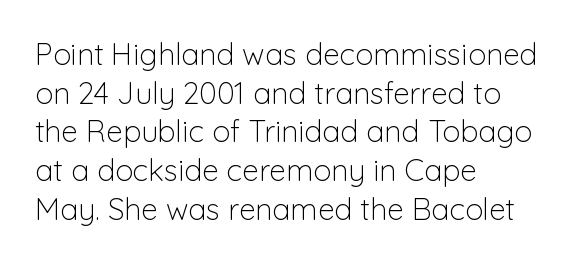
Q: Is the text bold? A: No.
Q: Is the text italic (slanted)? A: No, it is upright.
Q: Is the typeface a serif or a sans-serif typeface? A: Sans-serif.
Q: Is the text underlined? A: No.
Q: How is the paragraph aligned? A: Left-aligned.
Q: Is the spacing between letters normal or unusually wide? A: Normal.
Q: Is the spacing between lines tight, normal or loose? A: Normal.
Q: Width (condensed, normal, or wide)? A: Normal.
Q: Stroke contrast? A: Low.
Q: x-height? A: Medium.
Q: Monospaced? A: No.
